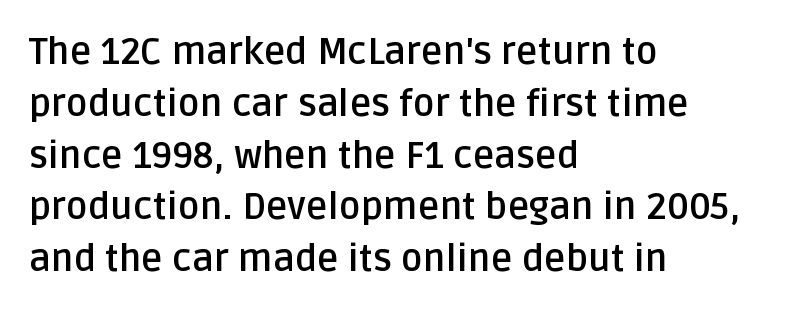
These lines keep a tight, regular rhythm from letter to letter. Alignment: flush left. The rendering shows plain stroke endings on the letterforms — a sans-serif design. Notice how the stems are strictly vertical — no italics here.
